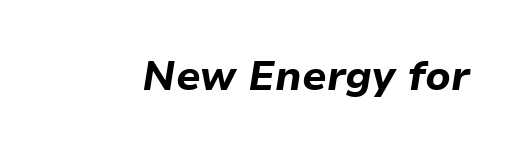
A clean baseline with only descenders dipping below it. Observe the lean: these are italic letterforms. Words appear dense and cohesive because spacing is normal. This sample has the flowing, uneven cadence of proportional lettering. How heavy is the stroke? Heavy — this is a bold.
